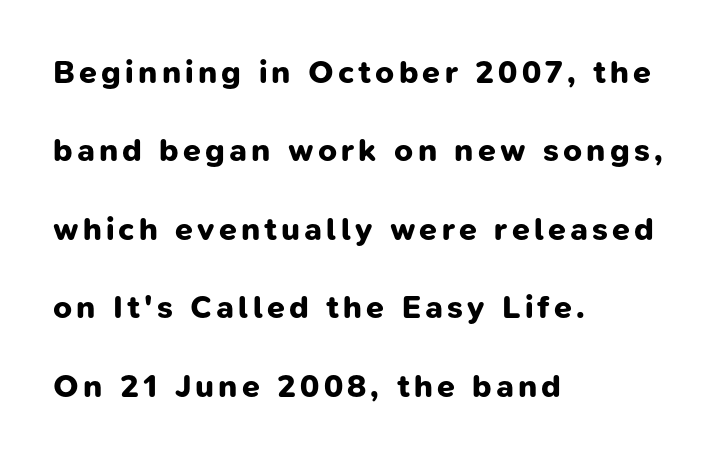
{"serif": "no", "bold": "yes", "weight": "bold", "width": "normal", "stroke_contrast": "low", "x_height": "medium", "monospaced": "no", "underline": "no", "align": "left", "line_spacing": "loose", "line_spacing_ratio": 2.45, "glyph_px": 32}
